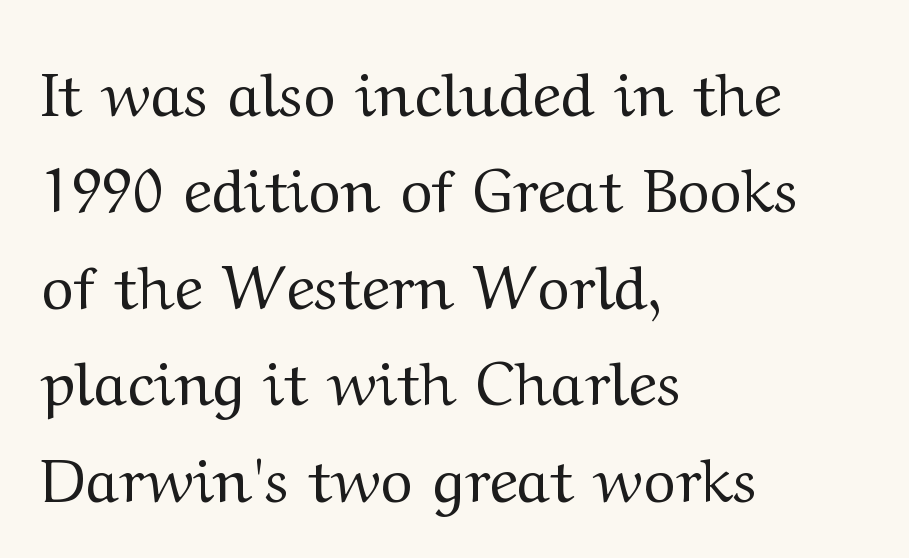
Q: Is the text bold? A: No.
Q: Is the text italic (slanted)? A: No, it is upright.
Q: Is the typeface a serif or a sans-serif typeface? A: Serif.
Q: Is the text underlined? A: No.
Q: How is the paragraph aligned? A: Left-aligned.
Q: Is the spacing between letters normal or unusually wide? A: Normal.
Q: Is the spacing between lines tight, normal or loose? A: Normal.
Q: Width (condensed, normal, or wide)? A: Wide.
Q: Stroke contrast? A: Medium.
Q: x-height? A: Medium.
Q: Monospaced? A: No.
